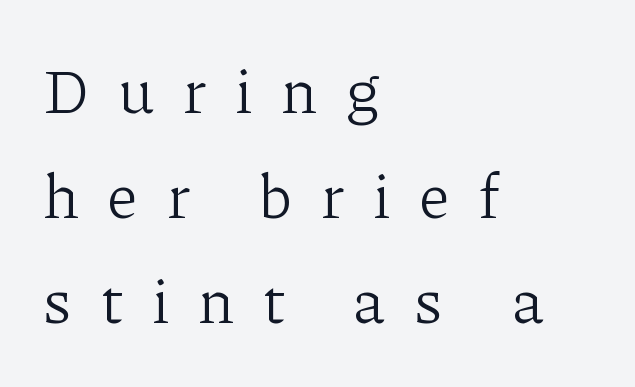
Does extra space separate the letters? Yes, quite a lot of it. The typesetter chose a ragged-right arrangement here. Weight class: somewhere from thin through regular. Is there any slant? The stems are plumb. Look at the bottom of the vertical strokes: they flare into serifs here.
